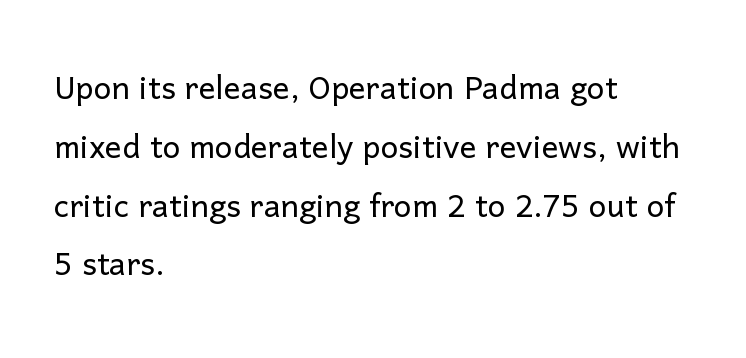
Quick note: interline space is typical. Proportional: the letters do not fall into vertical columns. Ink coverage per letter is moderate at most. The passage shown is typeset with a sans-serif family.
